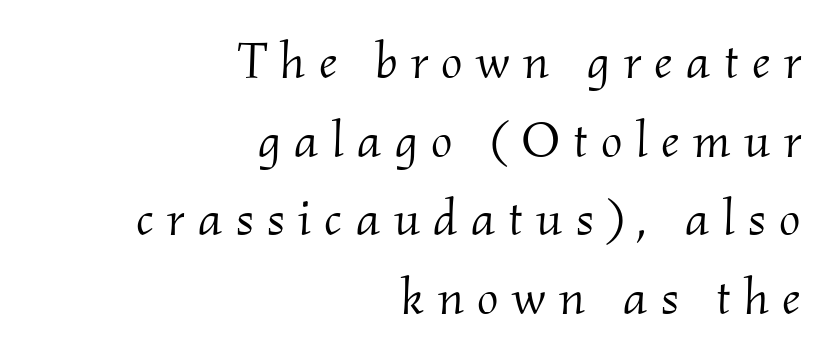
Q: Is the text bold? A: No.
Q: Is the text italic (slanted)? A: Yes, it leans right by about 2 degrees.
Q: Is the typeface a serif or a sans-serif typeface? A: Serif.
Q: Is the text underlined? A: No.
Q: How is the paragraph aligned? A: Right-aligned.
Q: Is the spacing between letters normal or unusually wide? A: Unusually wide.
Q: Is the spacing between lines tight, normal or loose? A: Normal.
Q: Width (condensed, normal, or wide)? A: Normal.
Q: Stroke contrast? A: Medium.
Q: x-height? A: Small.
Q: Monospaced? A: No.
